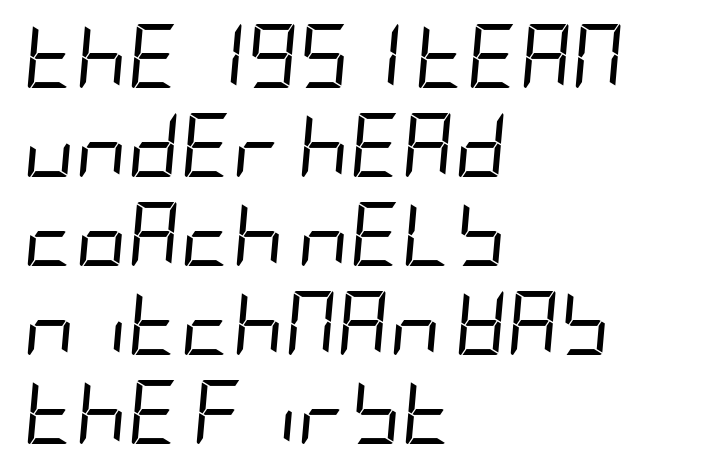
Q: Is the text bold? A: No.
Q: Is the text italic (slanted)? A: Yes, it leans right by about 5 degrees.
Q: Is the text underlined? A: No.
Q: How is the paragraph aligned? A: Left-aligned.
Q: Is the spacing between letters normal or unusually wide? A: Normal.
Q: Is the spacing between lines tight, normal or loose? A: Normal.
Q: Width (condensed, normal, or wide)? A: Condensed.
Q: Stroke contrast? A: Low.
Q: x-height? A: Large.
